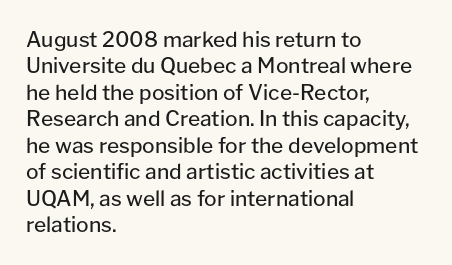
Q: Is the text bold? A: No.
Q: Is the text italic (slanted)? A: No, it is upright.
Q: Is the text underlined? A: No.
Q: How is the paragraph aligned? A: Left-aligned.
Q: Is the spacing between letters normal or unusually wide? A: Normal.
Q: Is the spacing between lines tight, normal or loose? A: Normal.
